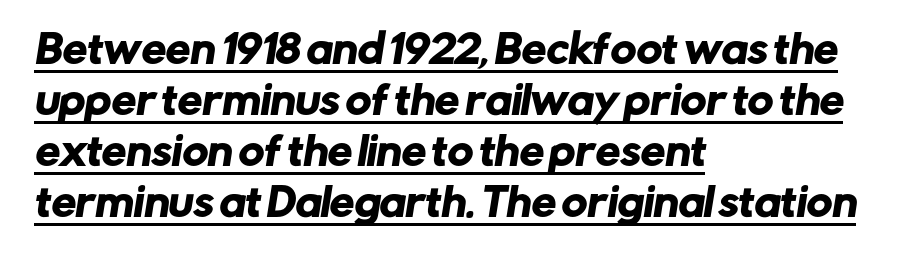
The sample's only ornament is a line tracing under the words. Vertical spacing — default. Line starts are locked; line ends wander. A sans-serif font was chosen for this passage. The passage shown is typed in a proportional face where columns would drift. The horizontal fit of the characters is conventional and even.
